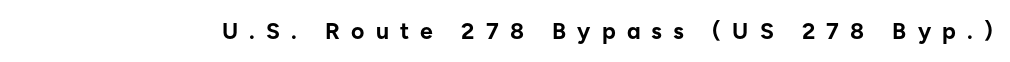
Q: Is the text bold? A: Yes.
Q: Is the text italic (slanted)? A: No, it is upright.
Q: Is the text underlined? A: No.
Q: Is the spacing between letters normal or unusually wide? A: Unusually wide.
